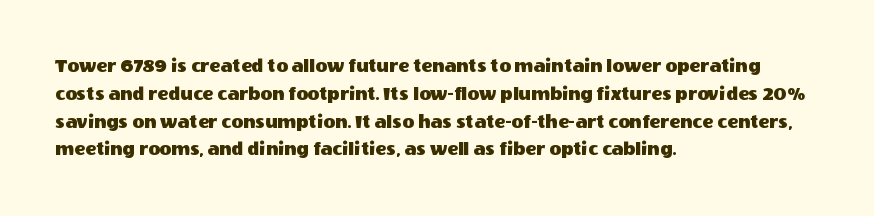
Q: Is the text italic (slanted)? A: No, it is upright.
Q: Is the text underlined? A: No.
Q: How is the paragraph aligned? A: Left-aligned.
Q: Is the spacing between letters normal or unusually wide? A: Normal.
Q: Is the spacing between lines tight, normal or loose? A: Normal.
